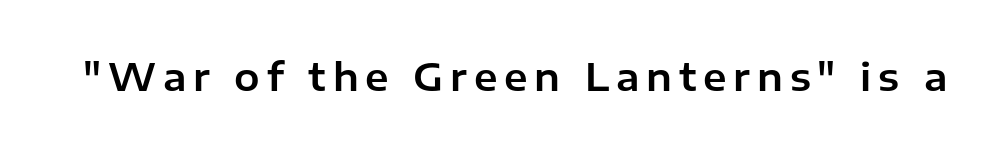
The image shows 38 px sans-serif type, upright; set not underlined; low stroke contrast and a medium x-height.
